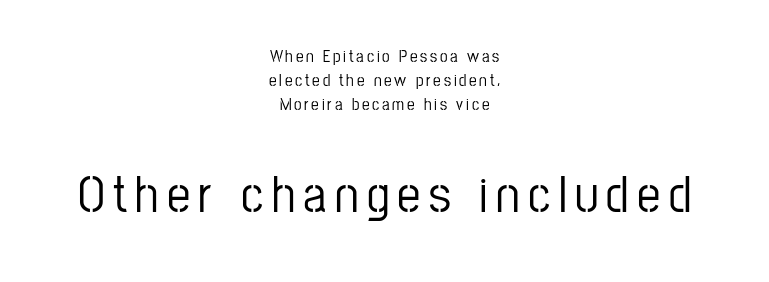
{"serif": "no", "italic": "no", "width": "condensed", "stroke_contrast": "low", "x_height": "medium", "monospaced": "no", "underline": "no", "align": "center", "line_spacing": "normal", "line_spacing_ratio": 1.42, "larger_block": "second", "size_ratio": 3.06, "glyph_px": 52}
